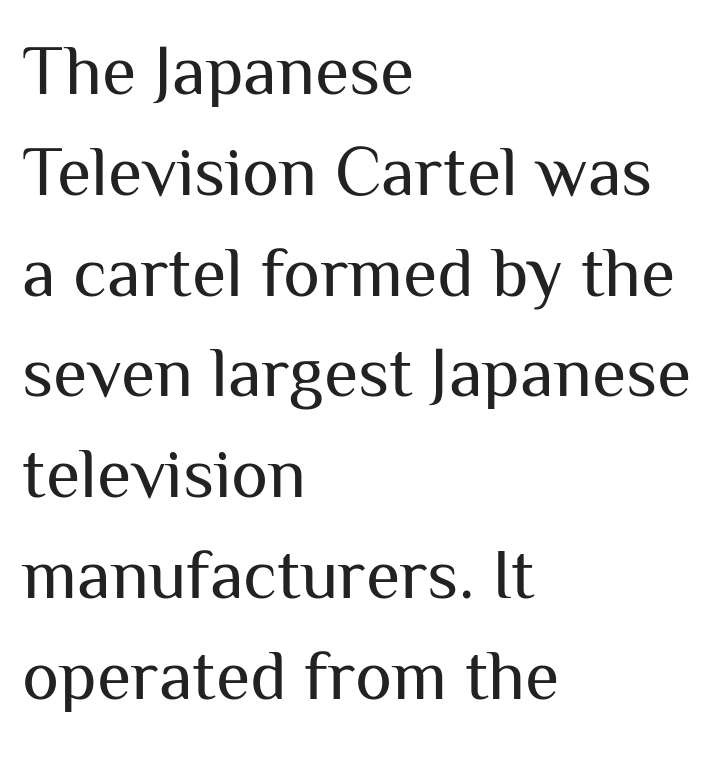
The image shows 70 px regular-weight sans-serif type, upright; set left-aligned, normal line spacing (1.44x), normal letter spacing, not underlined; medium stroke contrast and a medium x-height.
